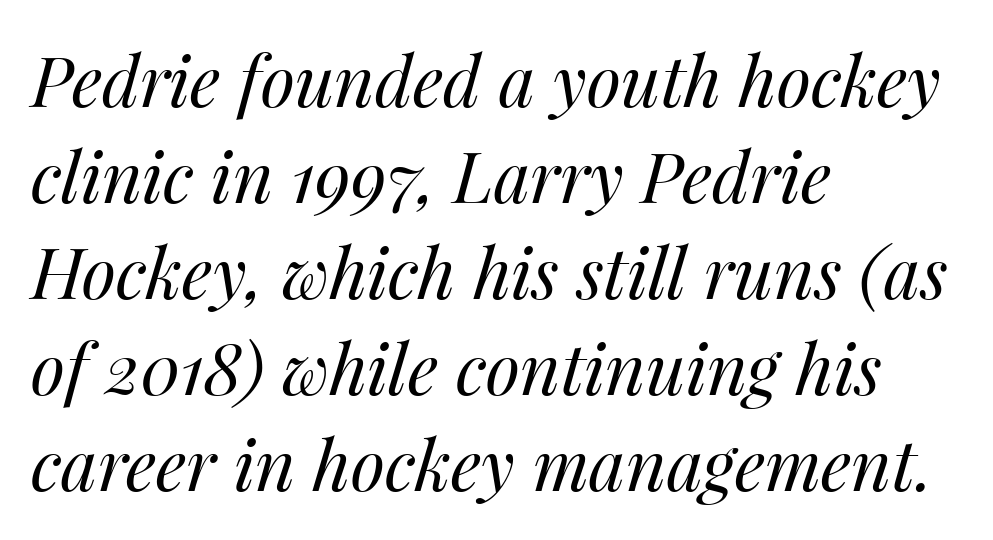
The image shows 70 px regular-weight type, italic (leaning right); set left-aligned, normal line spacing (1.37x), normal letter spacing, not underlined; medium stroke contrast and a medium x-height.
